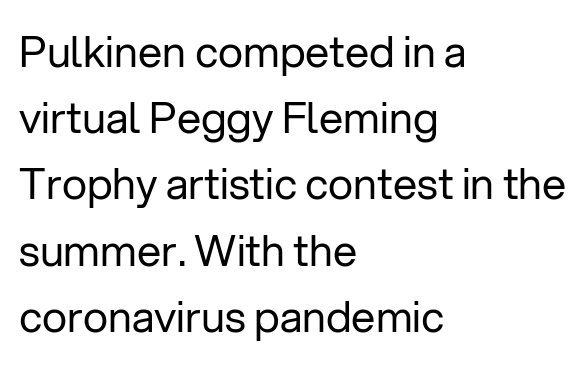
The image shows 43 px regular-weight sans-serif type, upright; set left-aligned, normal line spacing (1.54x), normal letter spacing, not underlined; low stroke contrast and a medium x-height.
